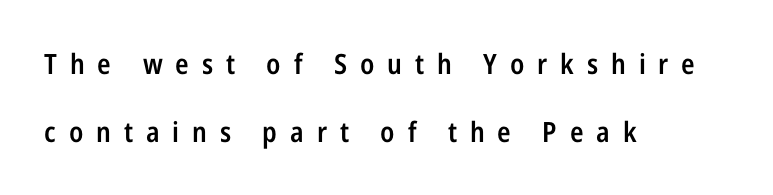
{"serif": "no", "italic": "no", "bold": "semi", "weight": "semibold", "width": "condensed", "stroke_contrast": "low", "x_height": "medium", "monospaced": "no", "underline": "no", "align": "left", "line_spacing": "loose", "line_spacing_ratio": 2.42, "letter_spacing": "wide", "letter_spacing_em": 0.46, "glyph_px": 28}
